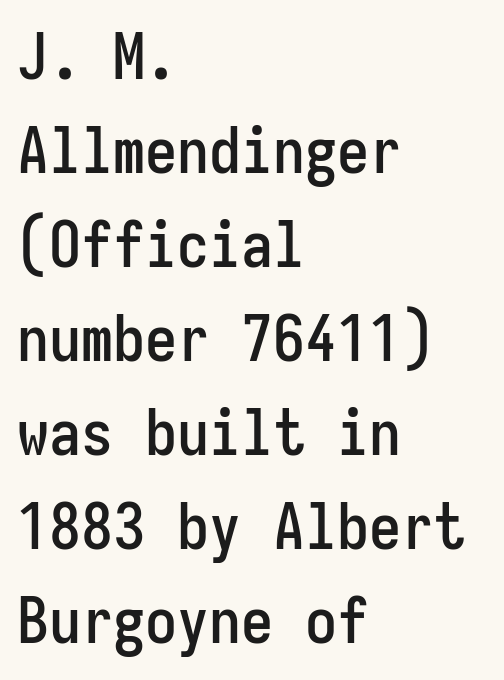
The tracking reads as untouched default to a designer's eye. The lines are quadded left. Letterform terminals end flat and unadorned throughout the passage. Clear beneath every line of the passage. The line-height multiplier appears to be the usual default. When letters stand straight like this, we call the style roman or upright.
